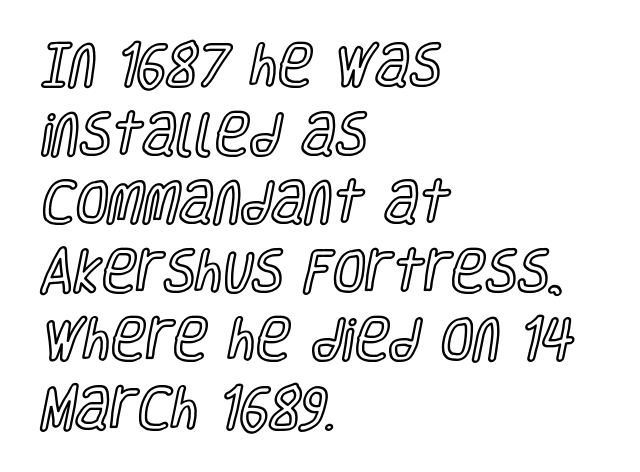
The image shows 47 px condensed type; set left-aligned, normal line spacing (1.46x), normal letter spacing, not underlined; a large x-height.
